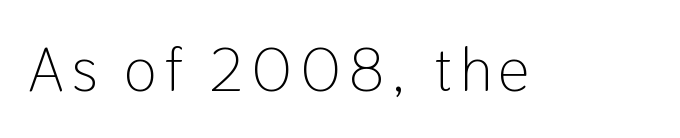
The image shows 62 px light, condensed sans-serif type, upright; set not underlined; low stroke contrast and a medium x-height.
